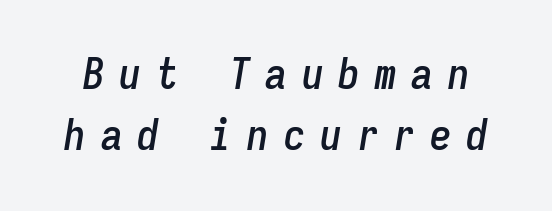
The image shows 43 px condensed type, italic (leaning right), monospaced; set normal line spacing (1.43x), unusually wide letter spacing (+0.35 em), not underlined; low stroke contrast and a medium x-height.
